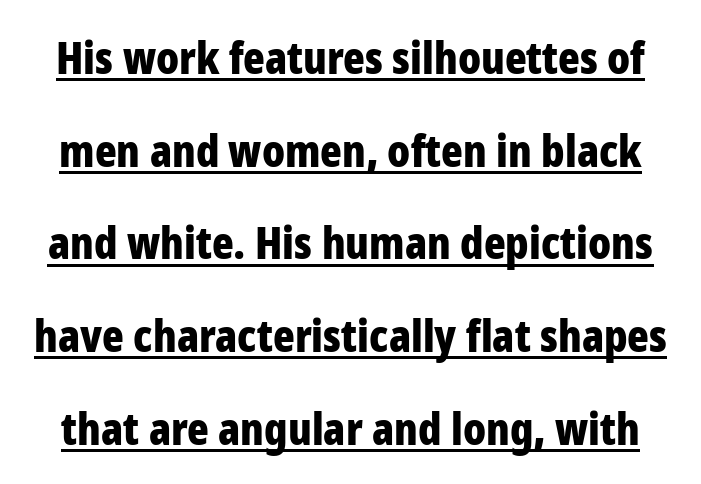
Each letter keeps its own natural width here, so spacing adapts to shape. There is no visible air inserted between adjacent glyphs. The typesetter has applied underlining to the passage shown. The text was rendered using a sans face with plain stroke endings. Is there much room between lines? Yes — plenty of vertical air separates them. Designer's note — italics off, roman on.
